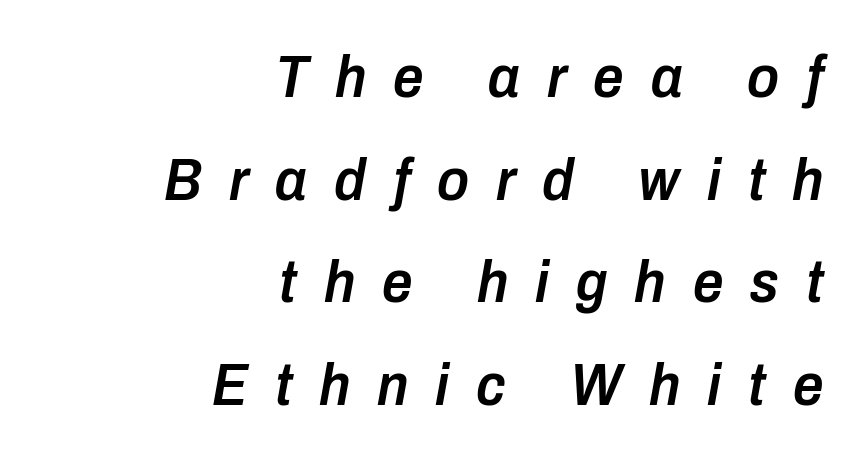
The image shows 60 px semibold, condensed type, italic (leaning right); set right-aligned, line spacing 1.71x, unusually wide letter spacing (+0.45 em), not underlined; low stroke contrast and a medium x-height.
